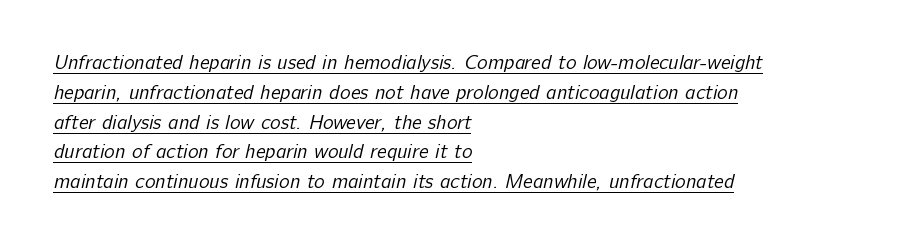
{"bold": "no", "underline": "yes", "align": "left", "line_spacing": "normal", "line_spacing_ratio": 1.49, "letter_spacing": "normal", "letter_spacing_em": 0.0, "glyph_px": 20}
